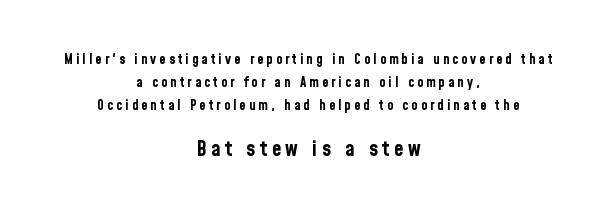
{"italic": "no", "bold": "yes", "underline": "no", "align": "center", "line_spacing": "normal", "line_spacing_ratio": 1.63, "letter_spacing": "wide", "letter_spacing_em": 0.22, "larger_block": "second", "size_ratio": 1.5, "glyph_px": 21}
